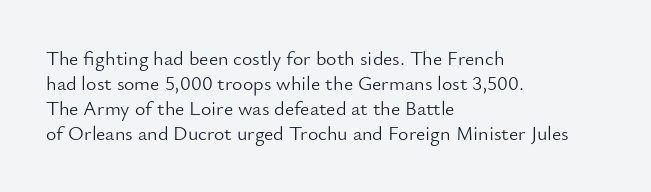
The image shows 20 px text type, upright; set left-aligned, normal line spacing (1.25x), normal letter spacing, not underlined.
